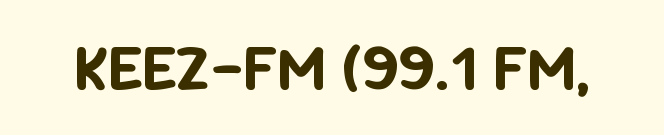
{"serif": "no", "italic": "no", "width": "normal", "stroke_contrast": "low", "x_height": "medium", "monospaced": "no", "underline": "no", "letter_spacing": "normal", "letter_spacing_em": 0.0, "glyph_px": 65}
